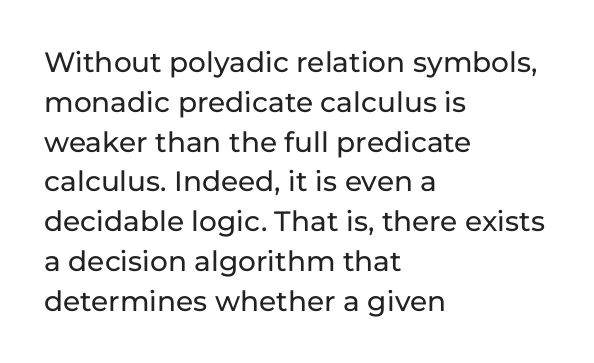
These lines were composed using upright roman letters. What stands out about the letter spacing? Nothing — it is the standard amount. A bare baseline throughout the passage. Are there feet on the stems? There aren't — it's a sans.
